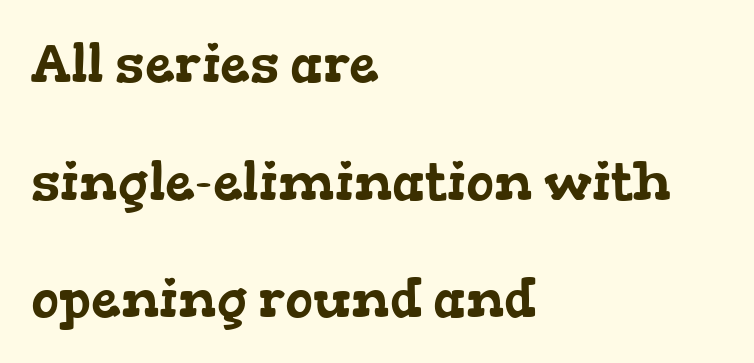
Q: Is the typeface a serif or a sans-serif typeface? A: Serif.
Q: Is the text underlined? A: No.
Q: How is the paragraph aligned? A: Left-aligned.
Q: Is the spacing between letters normal or unusually wide? A: Normal.
Q: Is the spacing between lines tight, normal or loose? A: Loose.
Q: Width (condensed, normal, or wide)? A: Wide.
Q: Stroke contrast? A: Low.
Q: x-height? A: Medium.
Q: Monospaced? A: No.
